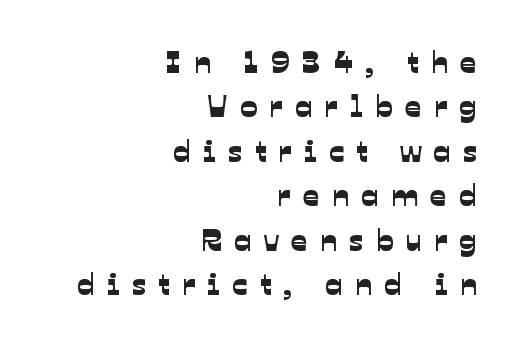
The tracking reads as deliberately expanded to a designer's eye. The strip under each line holds only bare page. Each letter's strokes conclude bluntly, with no projecting serifs. Quick note: interline space is typical. Varying glyph widths throughout — classic text-font behaviour.
